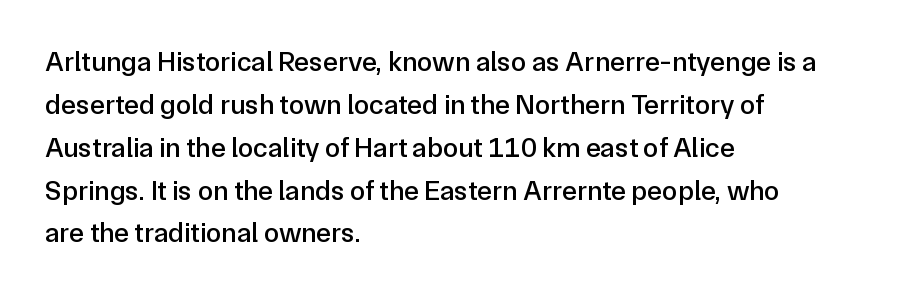
{"serif": "no", "italic": "no", "width": "normal", "stroke_contrast": "low", "x_height": "medium", "monospaced": "no", "underline": "no", "align": "left", "line_spacing": "normal", "line_spacing_ratio": 1.53, "letter_spacing": "normal", "letter_spacing_em": 0.0, "glyph_px": 28}
